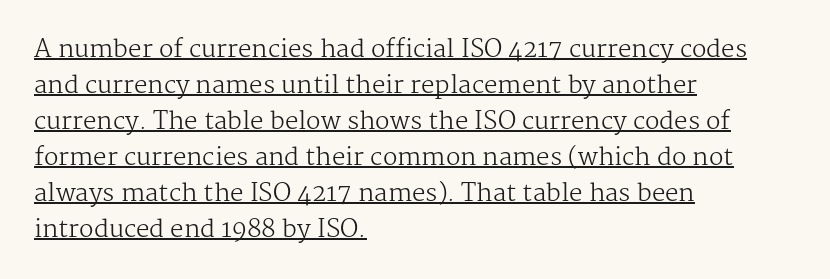
The image shows 24 px text type, upright; set left-aligned, normal line spacing (1.5x), normal letter spacing, underlined.
